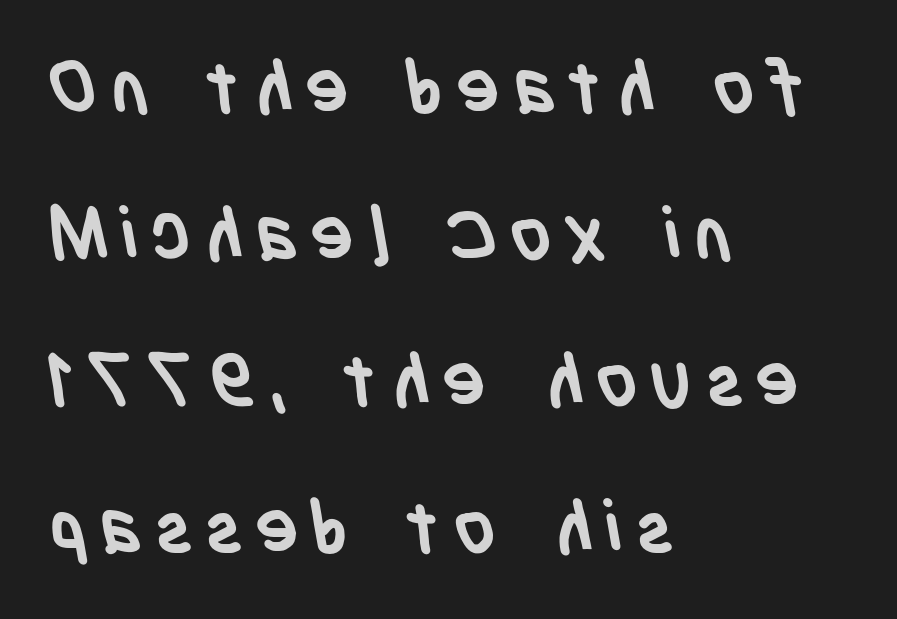
{"serif": "no", "bold": "yes", "weight": "semibold", "width": "condensed", "stroke_contrast": "low", "x_height": "large", "monospaced": "no", "underline": "no", "align": "left", "line_spacing": "loose", "line_spacing_ratio": 2.01, "glyph_px": 73}
